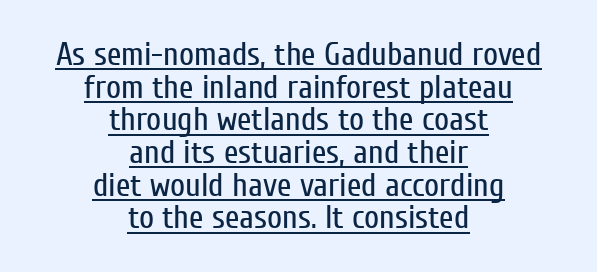
{"serif": "no", "italic": "no", "bold": "no", "weight": "regular", "width": "condensed", "stroke_contrast": "low", "x_height": "medium", "monospaced": "no", "underline": "yes", "align": "center", "line_spacing": "tight", "line_spacing_ratio": 0.99, "letter_spacing": "normal", "letter_spacing_em": 0.0, "glyph_px": 33}
